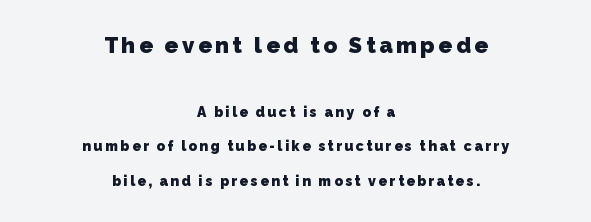
The image shows 22 px bold type; set centered, loose line spacing (2.44x), not underlined; the first (top) block is 1.57x larger.
